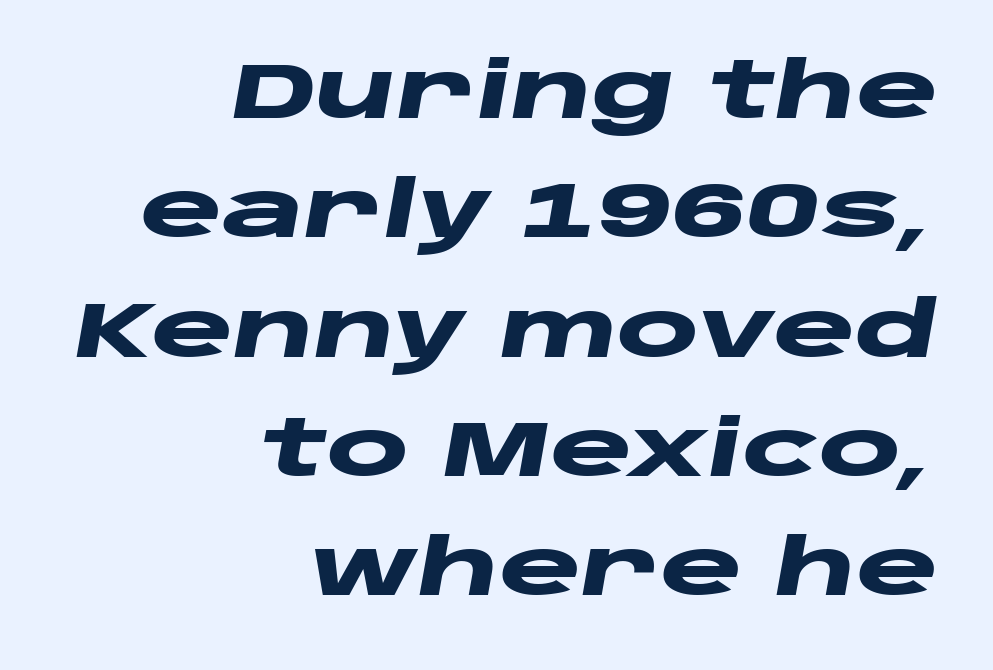
{"italic": "yes", "lean": "right", "slant_degrees": 10, "bold": "yes", "weight": "heavy", "width": "wide", "stroke_contrast": "low", "x_height": "large", "monospaced": "no", "underline": "no", "align": "right", "line_spacing": "normal", "line_spacing_ratio": 1.53, "letter_spacing": "normal", "letter_spacing_em": 0.0, "glyph_px": 78}
